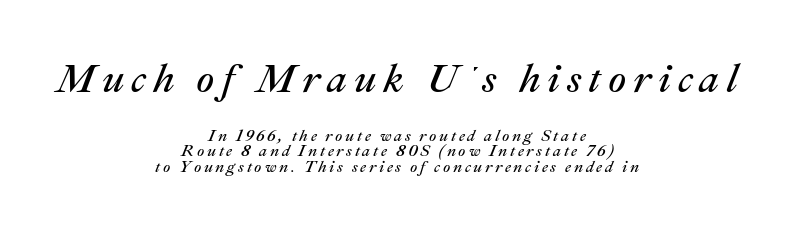
The image shows 40 px regular-weight type, italic (leaning right); set centered, tight line spacing (0.97x), not underlined; the first (top) block is 2.5x larger; medium stroke contrast and a medium x-height.
